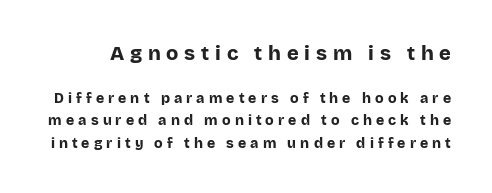
The image shows 20 px bold type, upright; set normal line spacing (1.6x), unusually wide letter spacing (+0.29 em), not underlined; the first (top) block is 1.43x larger.
